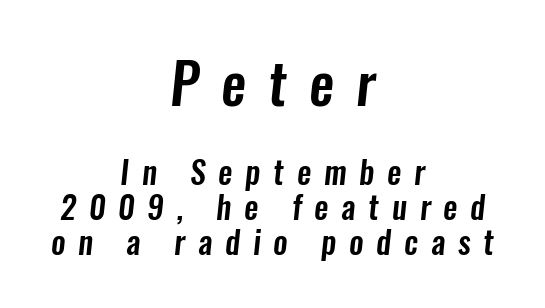
The image shows 56 px condensed sans-serif type; set centered, tight line spacing (1.09x), unusually wide letter spacing (+0.4 em), not underlined; the first (top) block is 1.75x larger; low stroke contrast and a medium x-height.
